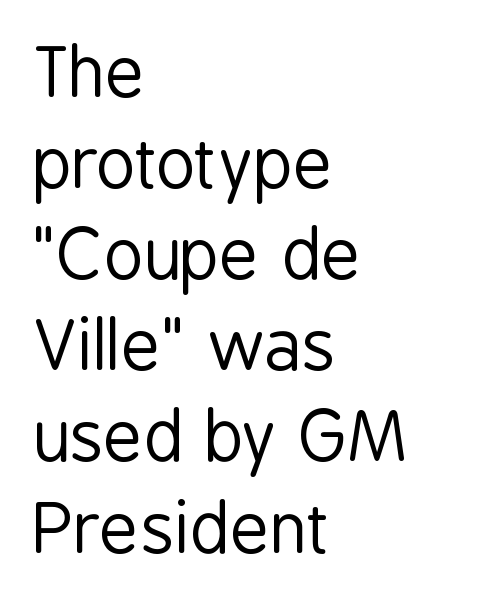
The strip under each line holds only bare page. Unlike italic type, these characters show no tilt at all. The gaps between neighbouring characters are ordinary and unremarkable. Varying glyph widths throughout — classic text-font behaviour. Nope, no serifs anywhere on these letters. The line-height multiplier appears to be the usual default.
